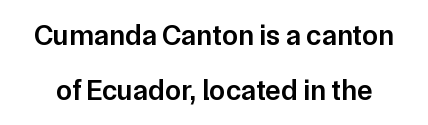
Q: Is the text bold? A: Semi-bold.
Q: Is the text italic (slanted)? A: No, it is upright.
Q: Is the typeface a serif or a sans-serif typeface? A: Sans-serif.
Q: Is the text underlined? A: No.
Q: Is the spacing between letters normal or unusually wide? A: Normal.
Q: Width (condensed, normal, or wide)? A: Normal.
Q: Stroke contrast? A: Low.
Q: x-height? A: Medium.
Q: Monospaced? A: No.
